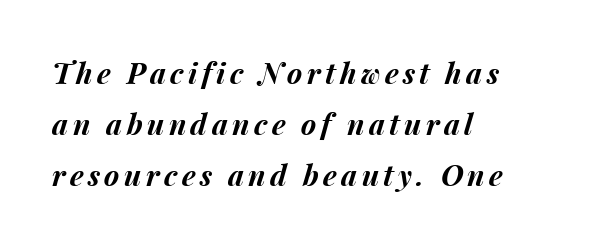
The text carries the slant typical of an italic or oblique font. Which margin do the lines hug? The left one — the right edge is uneven. Heft: maximum for text — a bold. These lines are rendered in a variable-pitch font.
